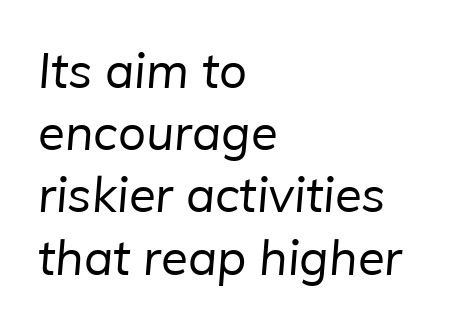
Q: Is the text bold? A: No.
Q: Is the typeface a serif or a sans-serif typeface? A: Sans-serif.
Q: Is the text underlined? A: No.
Q: How is the paragraph aligned? A: Left-aligned.
Q: Is the spacing between letters normal or unusually wide? A: Normal.
Q: Is the spacing between lines tight, normal or loose? A: Normal.
Q: Width (condensed, normal, or wide)? A: Normal.
Q: Stroke contrast? A: Low.
Q: x-height? A: Medium.
Q: Monospaced? A: No.
